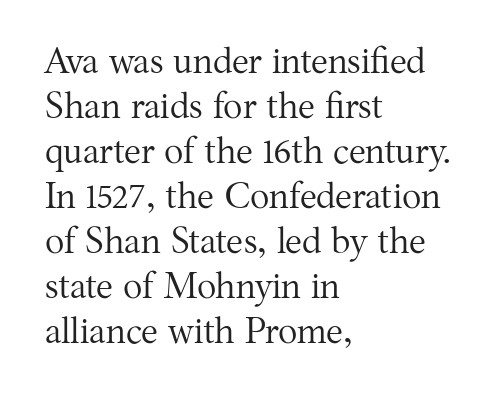
{"serif": "yes", "italic": "no", "bold": "no", "weight": "regular", "width": "normal", "stroke_contrast": "medium", "x_height": "medium", "monospaced": "no", "underline": "no", "align": "left", "line_spacing": "normal", "line_spacing_ratio": 1.25, "letter_spacing": "normal", "letter_spacing_em": 0.0, "glyph_px": 36}
